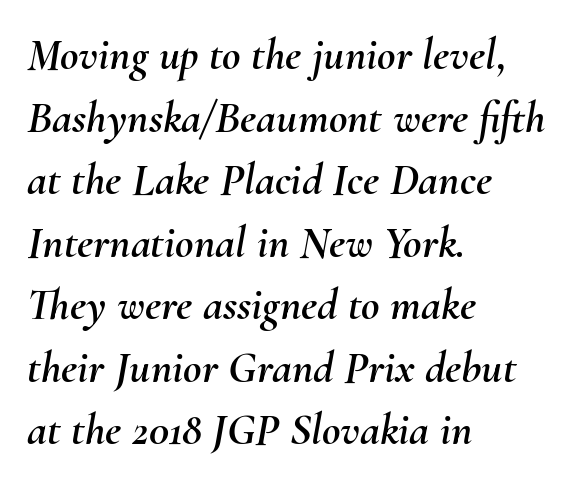
{"italic": "yes", "lean": "right", "slant_degrees": 10, "width": "normal", "stroke_contrast": "medium", "x_height": "small", "monospaced": "no", "underline": "no", "align": "left", "line_spacing": "normal", "line_spacing_ratio": 1.39, "letter_spacing": "normal", "letter_spacing_em": 0.0, "glyph_px": 45}
